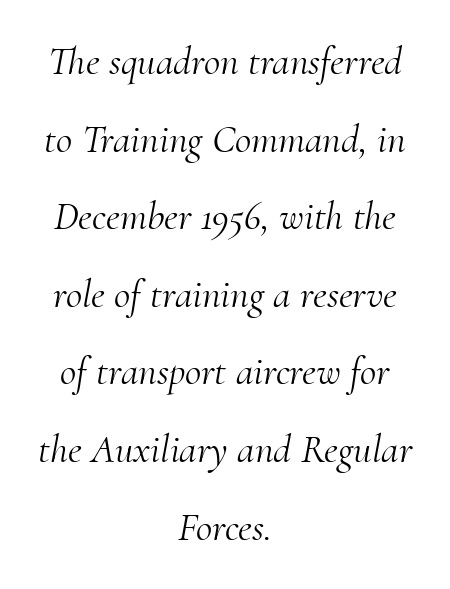
{"serif": "yes", "italic": "yes", "lean": "right", "slant_degrees": 10, "bold": "no", "weight": "light", "width": "normal", "stroke_contrast": "medium", "x_height": "small", "monospaced": "no", "underline": "no", "align": "center", "line_spacing": "loose", "line_spacing_ratio": 1.94, "letter_spacing": "normal", "letter_spacing_em": 0.0, "glyph_px": 40}
